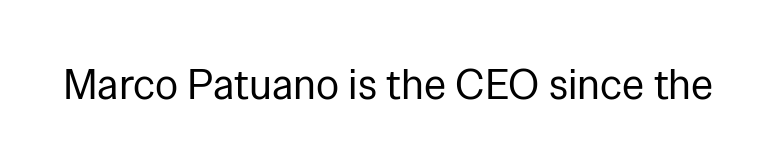
{"serif": "no", "italic": "no", "bold": "no", "weight": "regular", "width": "normal", "stroke_contrast": "low", "x_height": "medium", "monospaced": "no", "underline": "no", "letter_spacing": "normal", "letter_spacing_em": 0.0, "glyph_px": 43}
